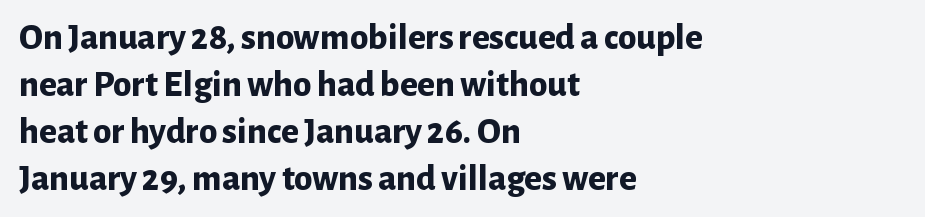
The image shows 37 px bold sans-serif type, upright; set left-aligned, normal line spacing (1.27x), normal letter spacing, not underlined; low stroke contrast and a medium x-height.
